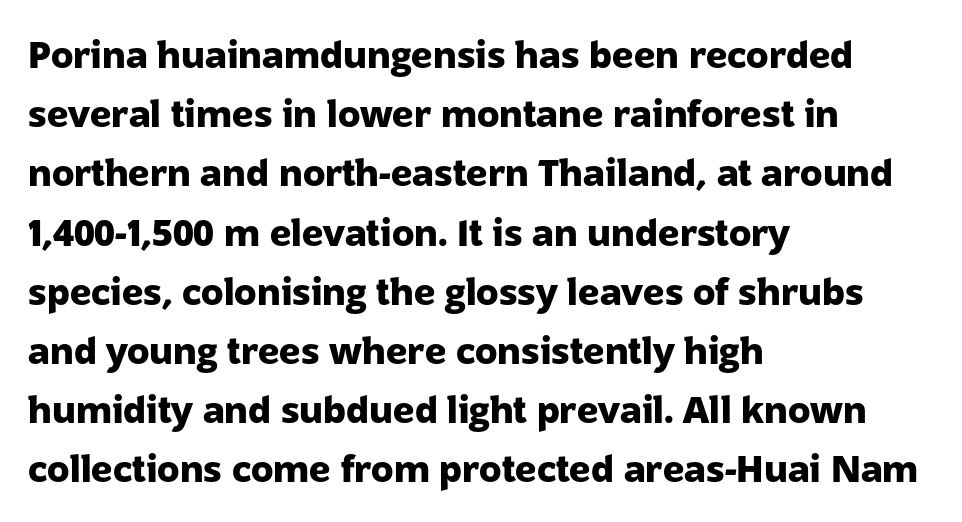
Q: Is the text bold? A: Yes.
Q: Is the text italic (slanted)? A: No, it is upright.
Q: Is the typeface a serif or a sans-serif typeface? A: Sans-serif.
Q: Is the text underlined? A: No.
Q: How is the paragraph aligned? A: Left-aligned.
Q: Is the spacing between letters normal or unusually wide? A: Normal.
Q: Is the spacing between lines tight, normal or loose? A: Normal.
Q: Width (condensed, normal, or wide)? A: Normal.
Q: Stroke contrast? A: Low.
Q: x-height? A: Medium.
Q: Monospaced? A: No.
